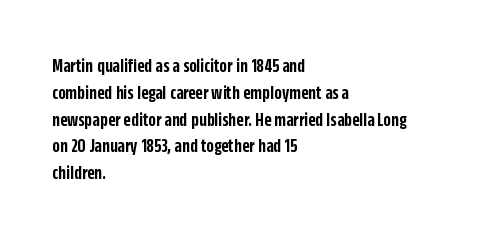
This is roman type, the default non-slanted kind. Check under the words: just untouched page. The passage shown is semibold, sitting just below true bold. Compared with typical paragraphs, the rows here are spaced about the same. In CSS terms this would be text-align: left.
